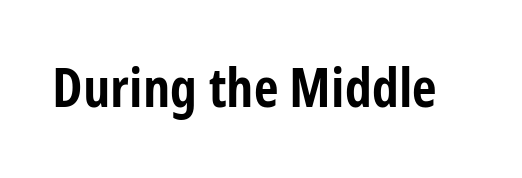
Q: Is the text bold? A: Yes.
Q: Is the text italic (slanted)? A: No, it is upright.
Q: Is the typeface a serif or a sans-serif typeface? A: Sans-serif.
Q: Is the text underlined? A: No.
Q: Is the spacing between letters normal or unusually wide? A: Normal.
Q: Width (condensed, normal, or wide)? A: Condensed.
Q: Stroke contrast? A: Low.
Q: x-height? A: Medium.
Q: Monospaced? A: No.
